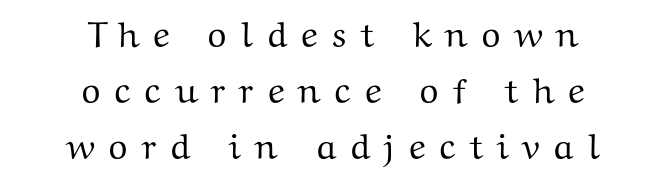
The image shows 36 px wide serif type, upright; set centered, normal line spacing (1.56x), unusually wide letter spacing (+0.35 em), not underlined; medium stroke contrast and a medium x-height.
